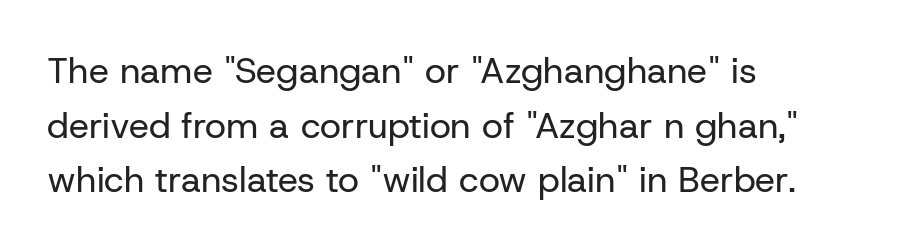
These lines were composed using upright roman letters. The lines are quadded left. Letterform terminals end flat and unadorned throughout the passage. The face used here is proportionally spaced, like ordinary book or web type. Each row of text sits above clean, open space. Heft: none added — not bold.
